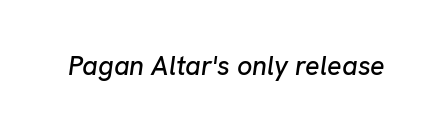
This rendering features lettering with no underline. Tracking here is standard; glyphs follow each other at the usual distance. When letters slant like this, we call the style italic.
